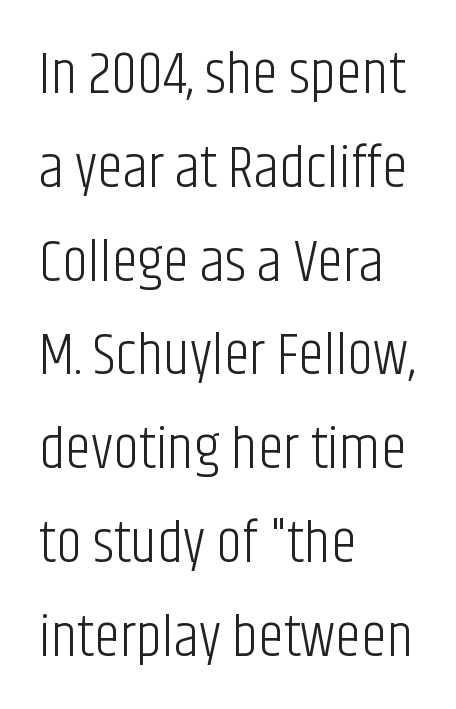
Q: Is the text bold? A: No.
Q: Is the text italic (slanted)? A: No, it is upright.
Q: Is the typeface a serif or a sans-serif typeface? A: Sans-serif.
Q: Is the text underlined? A: No.
Q: How is the paragraph aligned? A: Left-aligned.
Q: Is the spacing between letters normal or unusually wide? A: Normal.
Q: Is the spacing between lines tight, normal or loose? A: Normal.
Q: Width (condensed, normal, or wide)? A: Condensed.
Q: Stroke contrast? A: Low.
Q: x-height? A: Large.
Q: Monospaced? A: No.
